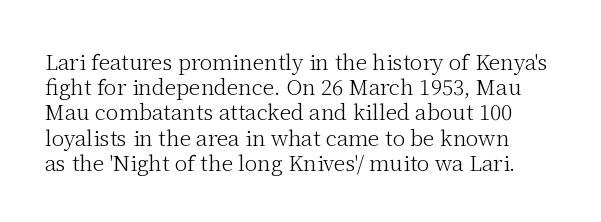
The image shows 21 px text type, upright; set line spacing 1.2x, normal letter spacing, not underlined.
